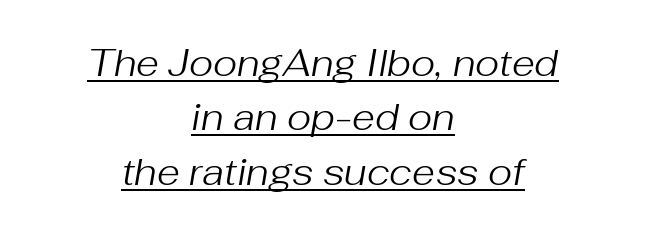
Each new line begins a customary step beneath the previous one. The whitespace from short lines is split evenly between both sides. Characters are canted at an angle relative to the baseline's perpendicular. Ink coverage per letter is moderate at most.
